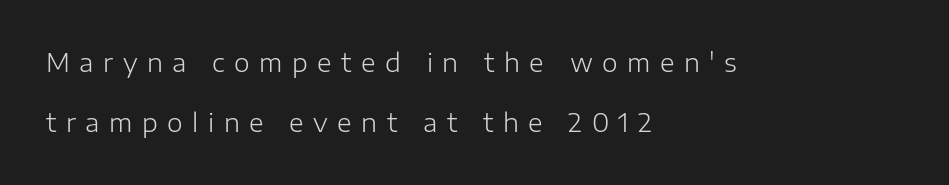
{"italic": "no", "bold": "no", "underline": "no", "align": "left", "line_spacing": "loose", "line_spacing_ratio": 2.42, "letter_spacing": "wide", "letter_spacing_em": 0.38, "glyph_px": 25}
